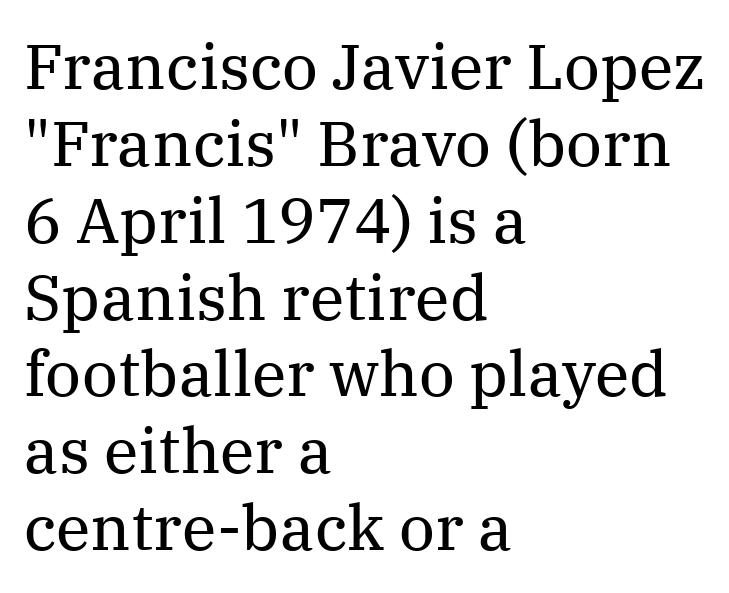
Q: Is the text bold? A: No.
Q: Is the text italic (slanted)? A: No, it is upright.
Q: Is the typeface a serif or a sans-serif typeface? A: Serif.
Q: Is the text underlined? A: No.
Q: How is the paragraph aligned? A: Left-aligned.
Q: Is the spacing between letters normal or unusually wide? A: Normal.
Q: Width (condensed, normal, or wide)? A: Normal.
Q: Stroke contrast? A: Medium.
Q: x-height? A: Medium.
Q: Monospaced? A: No.
